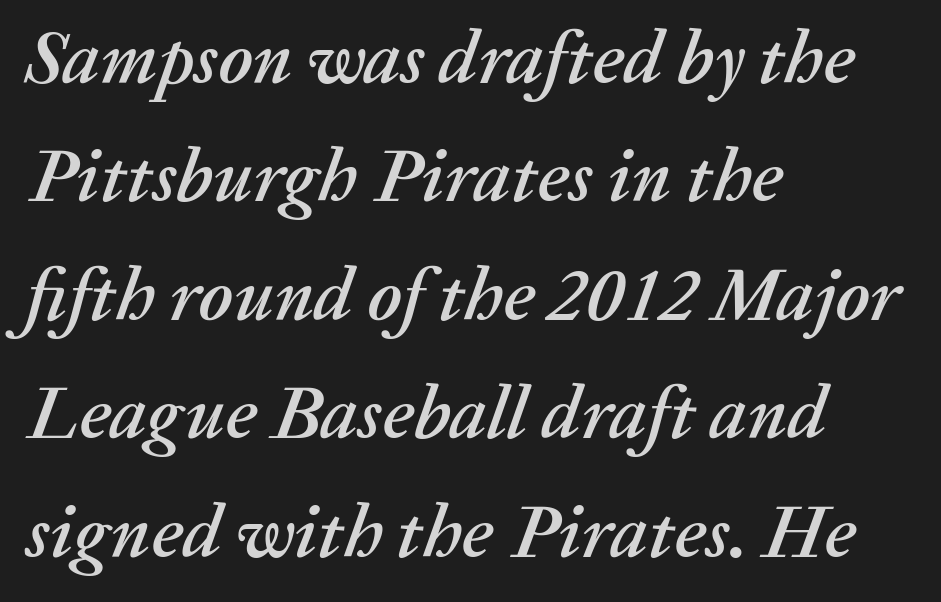
{"italic": "yes", "lean": "right", "slant_degrees": 20, "width": "normal", "stroke_contrast": "medium", "x_height": "medium", "monospaced": "no", "underline": "no", "align": "left", "line_spacing": "normal", "line_spacing_ratio": 1.58, "letter_spacing": "normal", "letter_spacing_em": 0.0, "glyph_px": 75}
